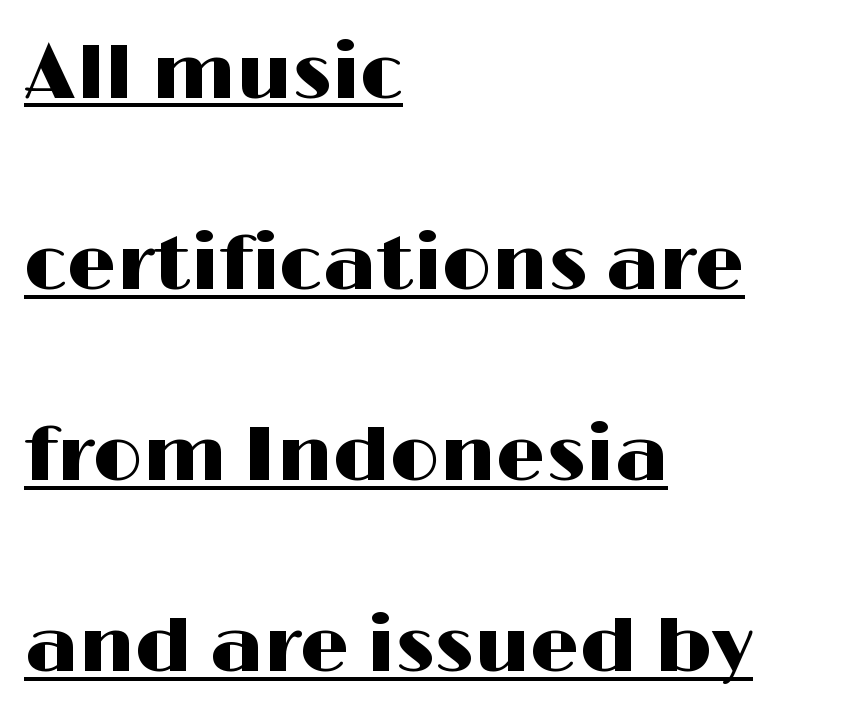
Q: Is the text italic (slanted)? A: No, it is upright.
Q: Is the typeface a serif or a sans-serif typeface? A: Sans-serif.
Q: Is the text underlined? A: Yes.
Q: How is the paragraph aligned? A: Left-aligned.
Q: Is the spacing between letters normal or unusually wide? A: Normal.
Q: Is the spacing between lines tight, normal or loose? A: Loose.
Q: Width (condensed, normal, or wide)? A: Wide.
Q: Stroke contrast? A: High.
Q: x-height? A: Medium.
Q: Monospaced? A: No.
